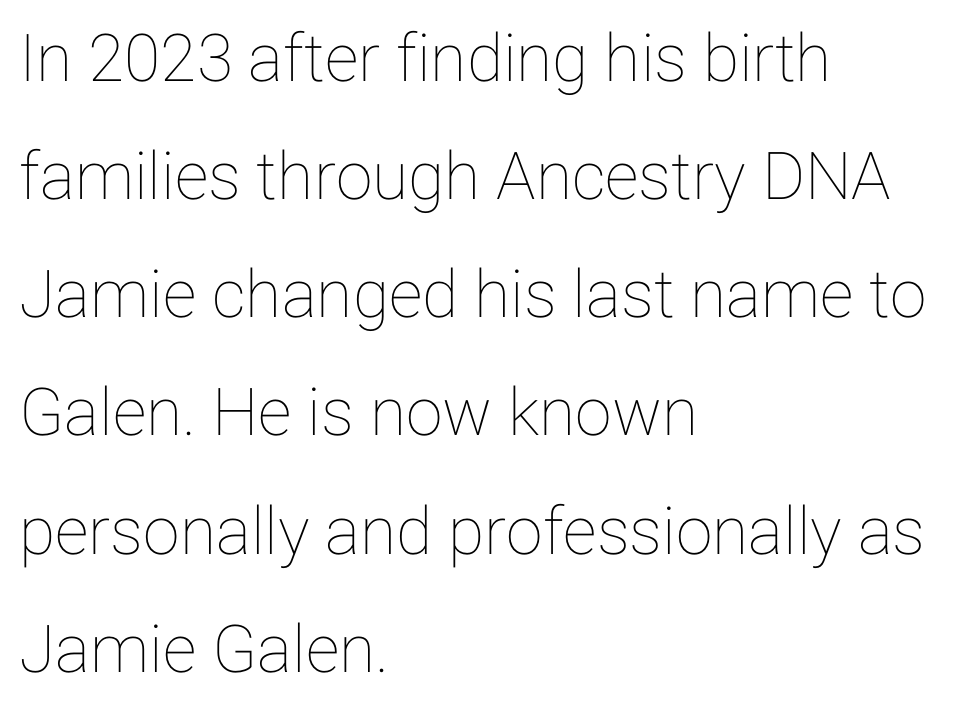
{"italic": "no", "width": "normal", "stroke_contrast": "low", "x_height": "medium", "monospaced": "no", "underline": "no", "align": "left", "line_spacing_ratio": 1.79, "letter_spacing": "normal", "letter_spacing_em": 0.0, "glyph_px": 66}
